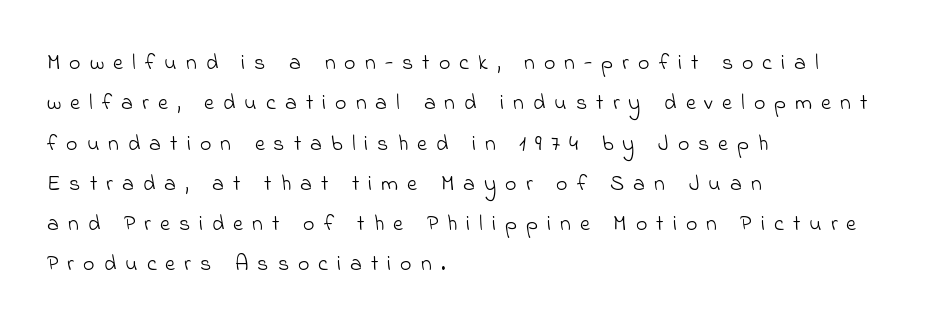
The strip under each line holds only bare page. Each word looks stretched out because of the extra space between its letters. These lines are set flush left with a ragged right edge. The letterforms sit at book weight or below.
